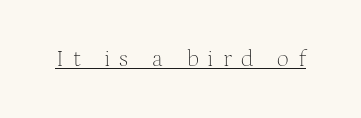
Q: Is the text bold? A: No.
Q: Is the text italic (slanted)? A: No, it is upright.
Q: Is the text underlined? A: Yes.
Q: Is the spacing between letters normal or unusually wide? A: Unusually wide.
